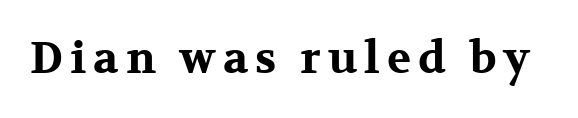
Does the type have serifs? Yes, each stem ends in a small foot. Designer's note — italics off, roman on. Notice how thick the strokes are: this is what a full bold looks like. The specimen omits any rule beneath the text block's lines. A typesetter would call this proportional, since set widths differ per character.
